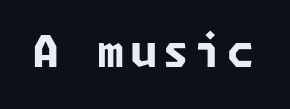
Q: Is the text bold? A: Yes.
Q: Is the typeface a serif or a sans-serif typeface? A: Sans-serif.
Q: Is the text underlined? A: No.
Q: Width (condensed, normal, or wide)? A: Normal.
Q: Stroke contrast? A: Low.
Q: x-height? A: Medium.
